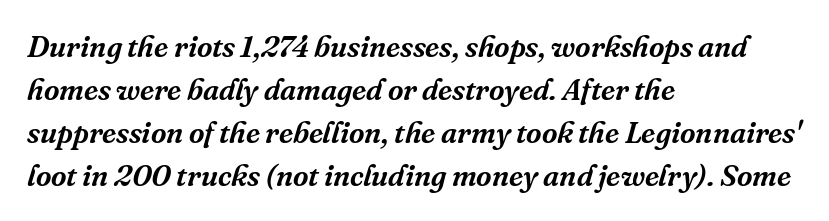
Q: Is the text italic (slanted)? A: Yes, it leans right by about 16 degrees.
Q: Is the typeface a serif or a sans-serif typeface? A: Serif.
Q: Is the text underlined? A: No.
Q: How is the paragraph aligned? A: Left-aligned.
Q: Is the spacing between letters normal or unusually wide? A: Normal.
Q: Is the spacing between lines tight, normal or loose? A: Normal.
Q: Width (condensed, normal, or wide)? A: Normal.
Q: Stroke contrast? A: Medium.
Q: x-height? A: Medium.
Q: Monospaced? A: No.
